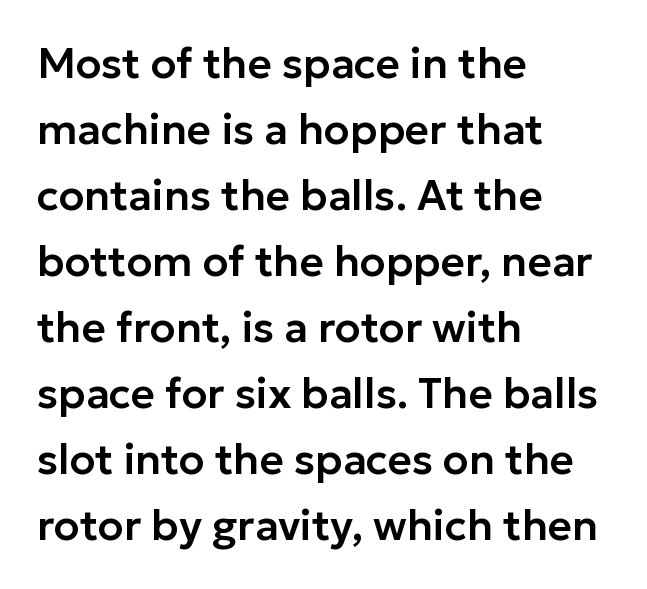
{"serif": "no", "italic": "no", "width": "normal", "stroke_contrast": "low", "x_height": "medium", "monospaced": "no", "underline": "no", "align": "left", "line_spacing": "normal", "line_spacing_ratio": 1.57, "letter_spacing": "normal", "letter_spacing_em": 0.0, "glyph_px": 42}
